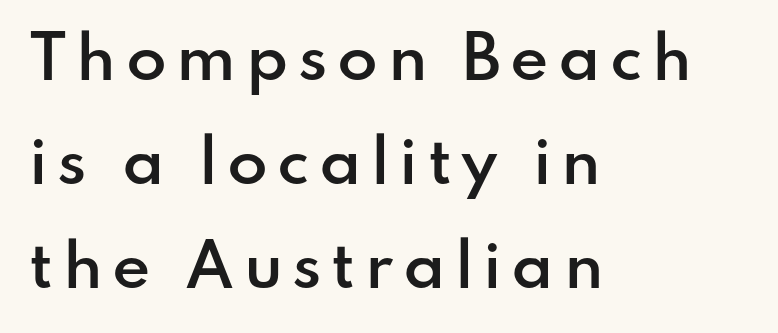
{"serif": "no", "italic": "no", "bold": "semi", "weight": "semibold", "width": "normal", "stroke_contrast": "low", "x_height": "small", "monospaced": "no", "underline": "no", "align": "left", "line_spacing_ratio": 1.76, "glyph_px": 59}
